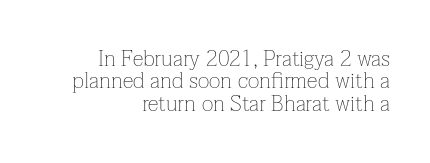
{"italic": "no", "bold": "no", "underline": "no", "align": "right", "line_spacing": "tight", "line_spacing_ratio": 1.02, "letter_spacing": "normal", "letter_spacing_em": 0.0, "glyph_px": 22}
